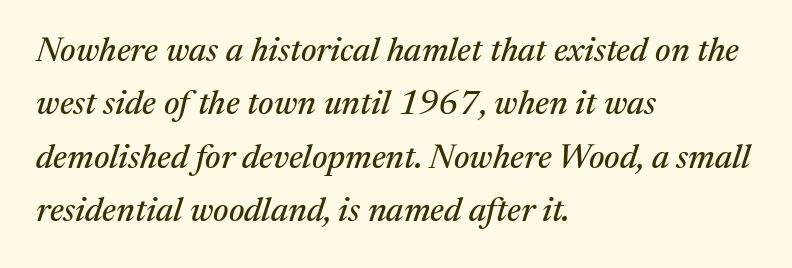
The image shows 34 px serif type, italic (leaning right); set left-aligned, normal line spacing (1.57x), normal letter spacing, not underlined; medium stroke contrast and a medium x-height.
